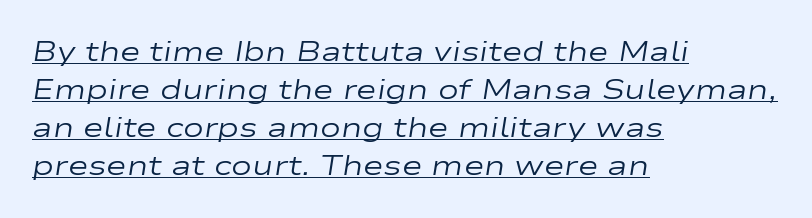
{"italic": "yes", "lean": "right", "slant_degrees": 9, "bold": "no", "weight": "regular", "width": "wide", "stroke_contrast": "low", "x_height": "medium", "monospaced": "no", "underline": "yes", "align": "left", "line_spacing": "normal", "line_spacing_ratio": 1.36, "letter_spacing": "normal", "letter_spacing_em": 0.0, "glyph_px": 28}
